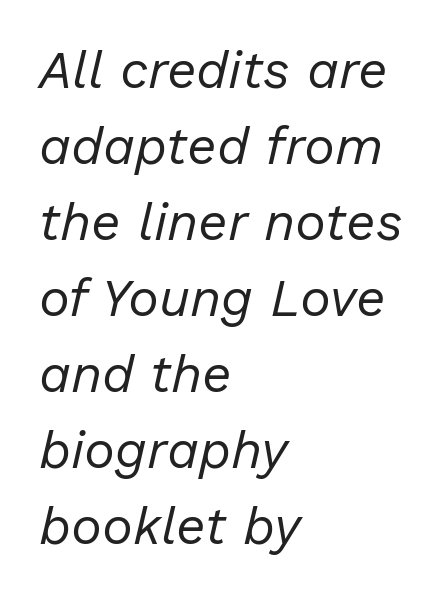
Q: Is the text bold? A: No.
Q: Is the text italic (slanted)? A: Yes, it leans right by about 13 degrees.
Q: Is the text underlined? A: No.
Q: How is the paragraph aligned? A: Left-aligned.
Q: Is the spacing between letters normal or unusually wide? A: Normal.
Q: Is the spacing between lines tight, normal or loose? A: Normal.
Q: Width (condensed, normal, or wide)? A: Normal.
Q: Stroke contrast? A: Low.
Q: x-height? A: Medium.
Q: Monospaced? A: No.
